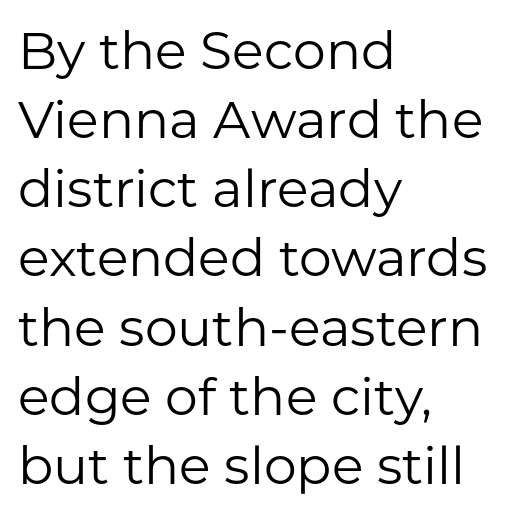
The image shows 52 px regular-weight sans-serif type, upright; set left-aligned, normal line spacing (1.33x), normal letter spacing, not underlined; low stroke contrast and a medium x-height.
